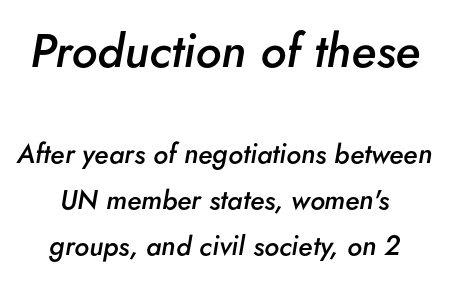
{"italic": "yes", "lean": "right", "slant_degrees": 5, "bold": "semi", "weight": "semibold", "width": "normal", "stroke_contrast": "low", "x_height": "small", "monospaced": "no", "underline": "no", "align": "center", "line_spacing_ratio": 1.71, "letter_spacing": "normal", "letter_spacing_em": 0.0, "larger_block": "first", "size_ratio": 1.74, "glyph_px": 47}
